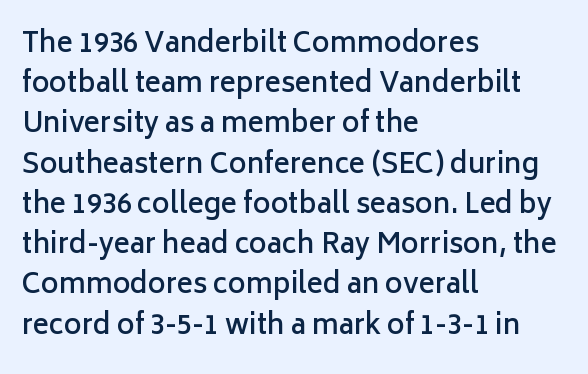
The image shows 27 px text type, upright; set left-aligned, normal line spacing (1.49x), normal letter spacing, not underlined.
